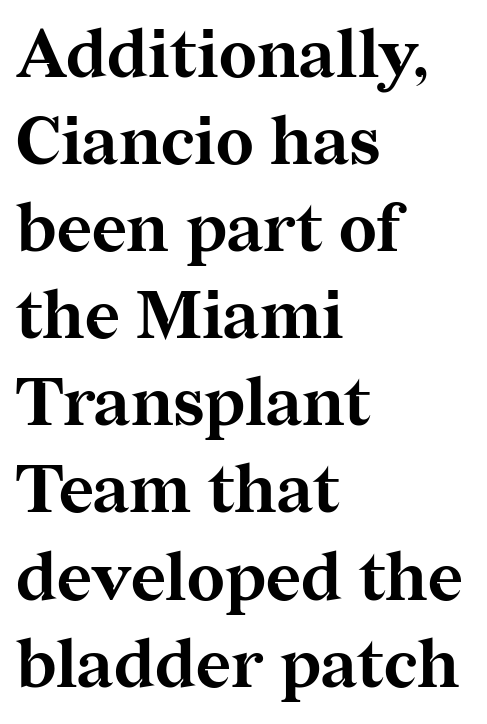
Q: Is the text bold? A: Yes.
Q: Is the text italic (slanted)? A: No, it is upright.
Q: Is the typeface a serif or a sans-serif typeface? A: Serif.
Q: Is the text underlined? A: No.
Q: How is the paragraph aligned? A: Left-aligned.
Q: Is the spacing between letters normal or unusually wide? A: Normal.
Q: Is the spacing between lines tight, normal or loose? A: Normal.
Q: Width (condensed, normal, or wide)? A: Normal.
Q: Stroke contrast? A: Medium.
Q: x-height? A: Medium.
Q: Monospaced? A: No.
